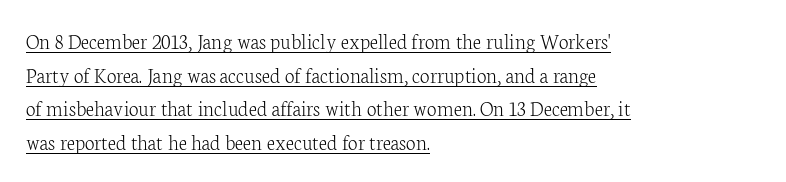
The image shows 22 px text type, upright; set left-aligned, normal line spacing (1.53x), normal letter spacing, underlined.
